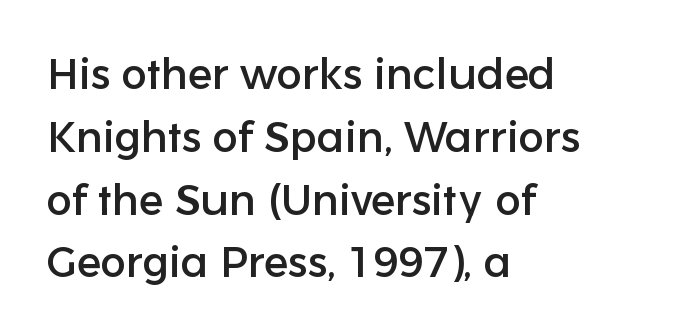
Just letters on the line, the space beneath them empty. Which margin do the lines hug? The left one — the right edge is uneven. A roman cut, with each character standing at attention. Character widths vary here, with narrow letters taking less room than wide ones.
